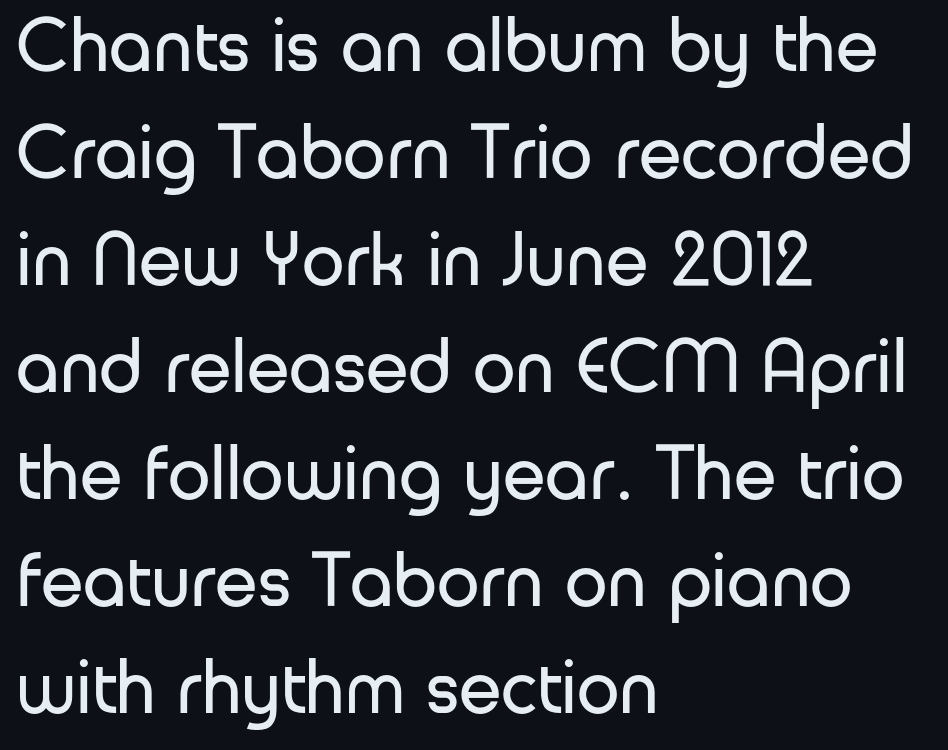
You could not count columns in this text — the font is proportionally spaced. Weight: in the light-to-regular range. This sample is left-justified, so line endings fall wherever the words run out. The words here are not underlined. When letters stand straight like this, we call the style roman or upright. Tracking value appears to be zero — textbook default spacing.
